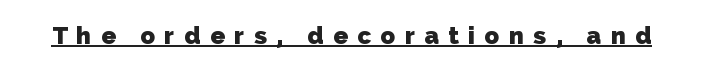
The image shows 24 px bold type; set unusually wide letter spacing (+0.4 em), underlined.
